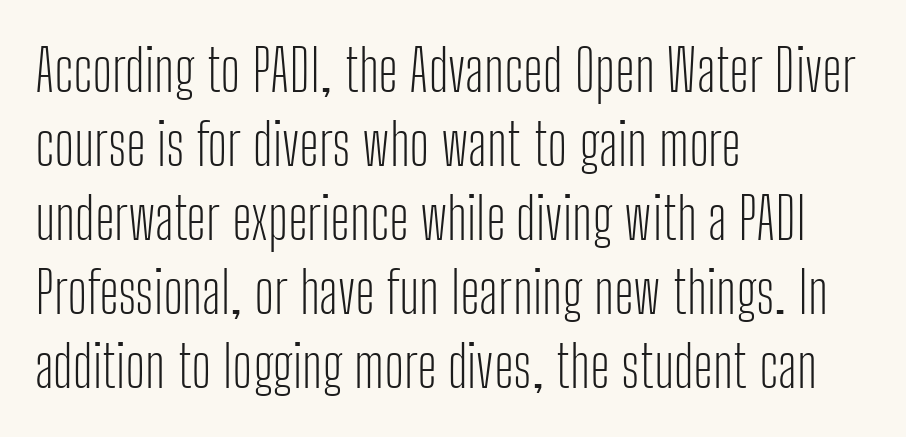
{"serif": "no", "italic": "no", "bold": "no", "weight": "light", "width": "condensed", "stroke_contrast": "low", "x_height": "medium", "monospaced": "no", "underline": "no", "align": "left", "line_spacing": "normal", "line_spacing_ratio": 1.3, "letter_spacing": "normal", "letter_spacing_em": 0.0, "glyph_px": 57}
